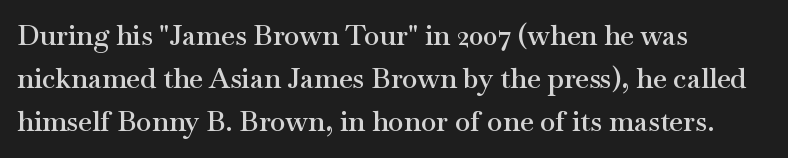
Every character sits straight up, as roman type does. The glyphs are unaccompanied by any horizontal stroke below them. Here the designer chose a conventional face with non-uniform glyph widths. Rows of type keep a routine distance in the vertical direction.
